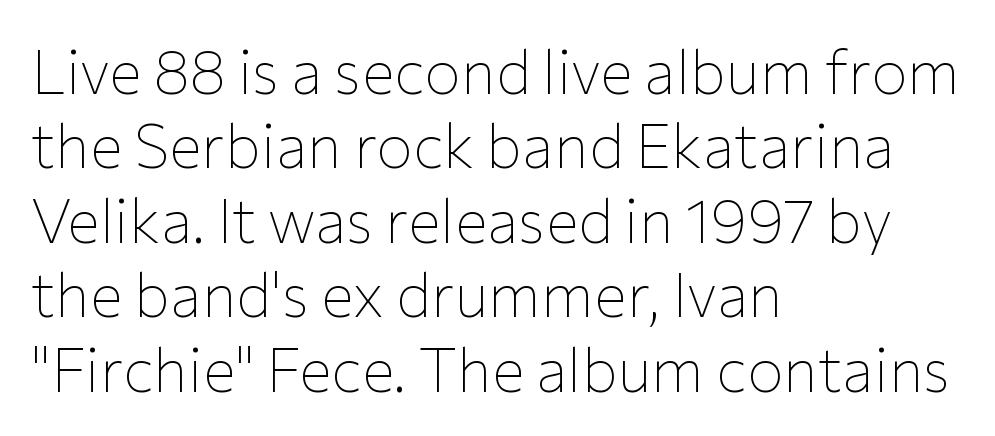
The weight would be labelled regular, book, light, or lighter still. This sample has the flowing, uneven cadence of proportional lettering. The lines are quadded left. Every stem runs plumb, perpendicular to the baseline.
